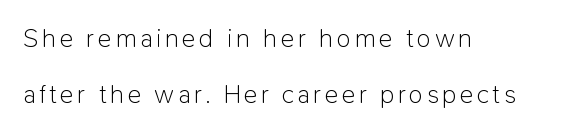
The image shows 26 px text type, upright; set left-aligned, loose line spacing (2.14x), not underlined.
